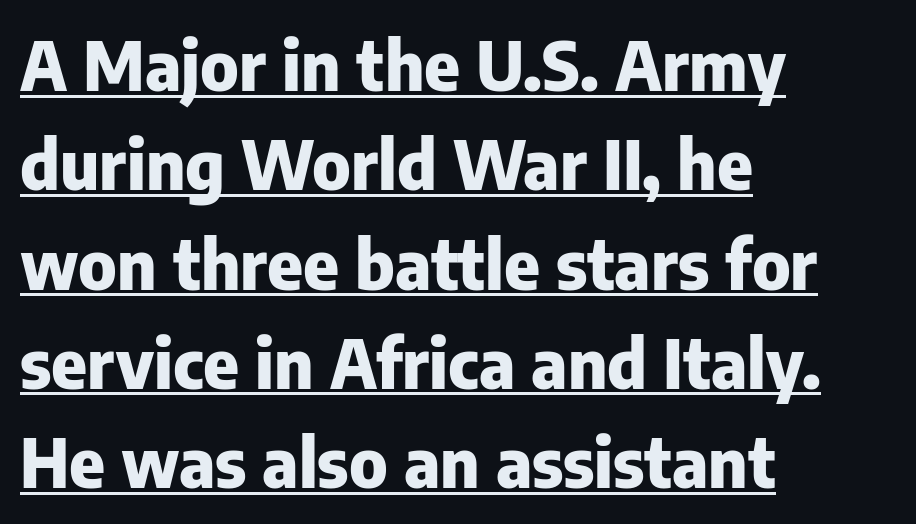
Notice how descenders clear the ascenders below comfortably — that's standard leading. The specimen includes a rule beneath the text block's lines. Unlike a traditional serif, this face leaves its strokes unadorned. The face used here is proportionally spaced, like ordinary book or web type. The horizontal fit of the characters is conventional and even. Set as a true bold cut, around the 700 mark.
